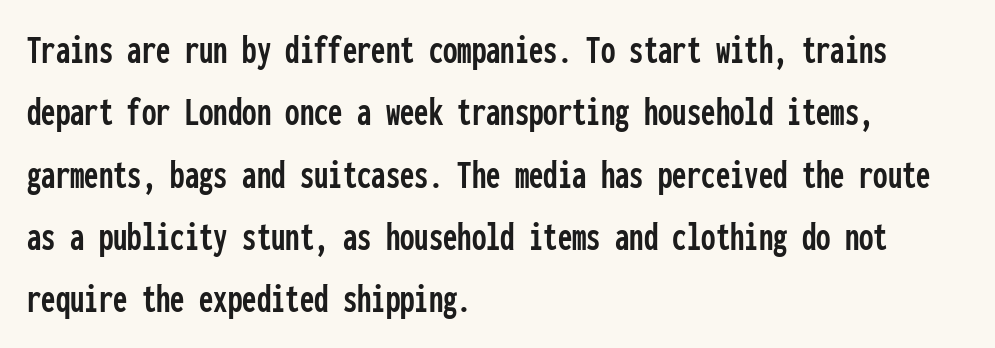
Q: Is the text italic (slanted)? A: No, it is upright.
Q: Is the typeface a serif or a sans-serif typeface? A: Sans-serif.
Q: Is the text underlined? A: No.
Q: How is the paragraph aligned? A: Left-aligned.
Q: Is the spacing between letters normal or unusually wide? A: Normal.
Q: Is the spacing between lines tight, normal or loose? A: Normal.
Q: Width (condensed, normal, or wide)? A: Condensed.
Q: Stroke contrast? A: Low.
Q: x-height? A: Medium.
Q: Monospaced? A: Yes.
